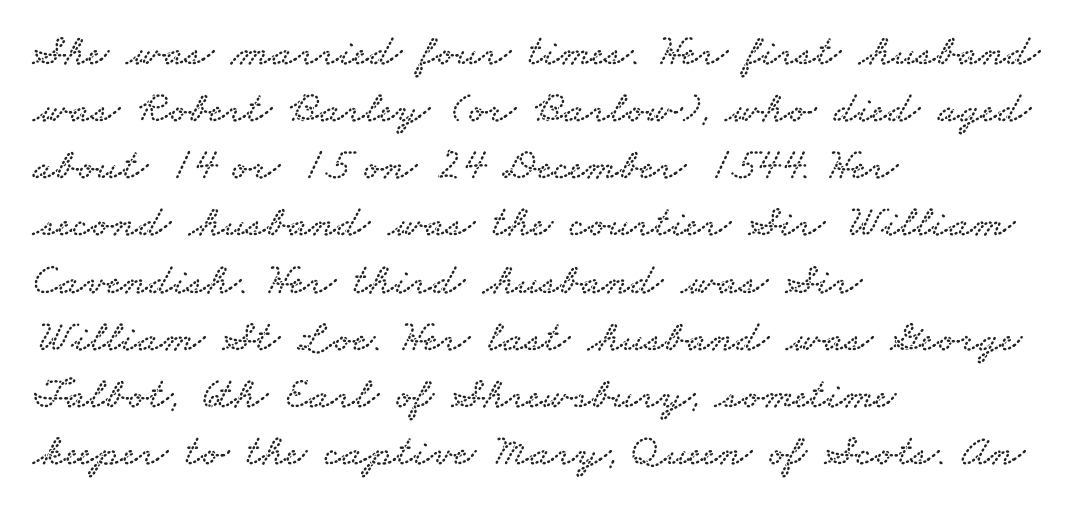
Q: Is the text underlined? A: No.
Q: How is the paragraph aligned? A: Left-aligned.
Q: Is the spacing between letters normal or unusually wide? A: Normal.
Q: Is the spacing between lines tight, normal or loose? A: Normal.
Q: Width (condensed, normal, or wide)? A: Wide.
Q: Stroke contrast? A: Low.
Q: x-height? A: Small.
Q: Monospaced? A: No.
